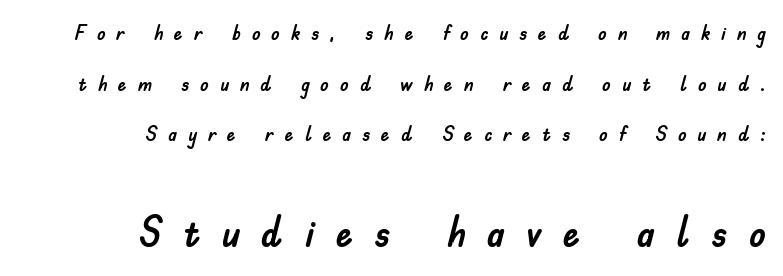
The image shows 43 px sans-serif type; set right-aligned, loose line spacing (2.3x), unusually wide letter spacing (+0.49 em), not underlined; the second (bottom) block is 1.95x larger; low stroke contrast and a small x-height.
